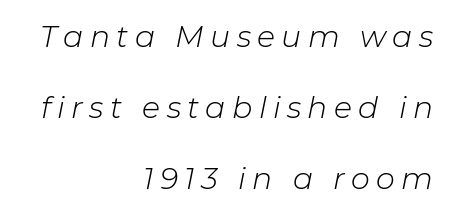
The strokes are not fattened; the text isn't bold. Reading down the block, your eye finds every line finishing at a fixed right position. Does the lettering tilt? It does — this is italic. The passage shown is typed in a proportional face where columns would drift. The words here are not underlined. The block of text is sparse from top to bottom, with ample space between rows.
